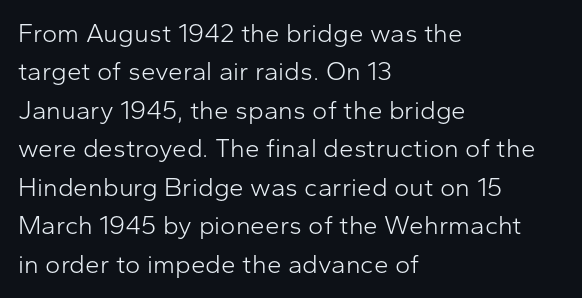
Q: Is the text bold? A: No.
Q: Is the text italic (slanted)? A: No, it is upright.
Q: Is the text underlined? A: No.
Q: How is the paragraph aligned? A: Left-aligned.
Q: Is the spacing between letters normal or unusually wide? A: Normal.
Q: Is the spacing between lines tight, normal or loose? A: Normal.
